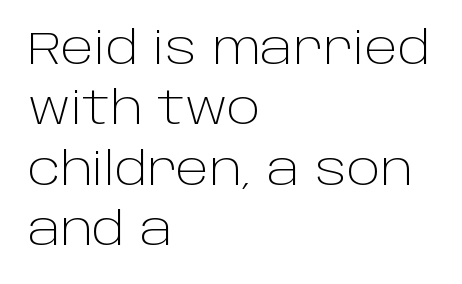
{"serif": "no", "italic": "no", "bold": "no", "weight": "light", "width": "normal", "stroke_contrast": "low", "x_height": "large", "monospaced": "no", "underline": "no", "align": "left", "line_spacing": "normal", "line_spacing_ratio": 1.34, "letter_spacing": "normal", "letter_spacing_em": 0.0, "glyph_px": 45}
